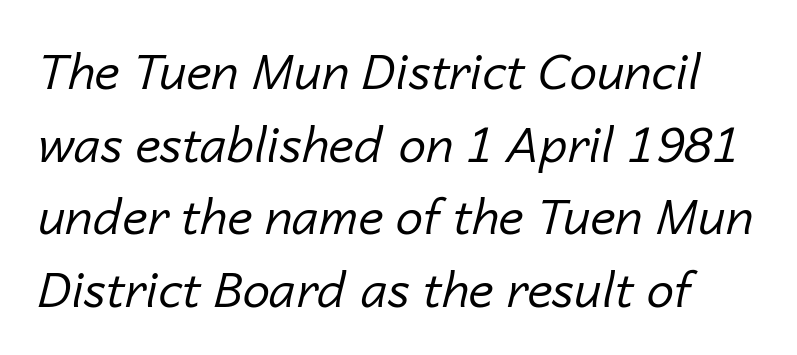
Q: Is the text bold? A: No.
Q: Is the text italic (slanted)? A: Yes, it leans right by about 14 degrees.
Q: Is the text underlined? A: No.
Q: Is the spacing between letters normal or unusually wide? A: Normal.
Q: Is the spacing between lines tight, normal or loose? A: Normal.
Q: Width (condensed, normal, or wide)? A: Normal.
Q: Stroke contrast? A: Low.
Q: x-height? A: Medium.
Q: Monospaced? A: No.
